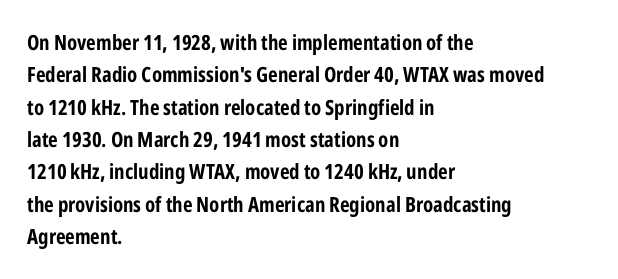
The image shows 21 px text type, upright; set left-aligned, normal line spacing (1.54x), normal letter spacing, not underlined.
